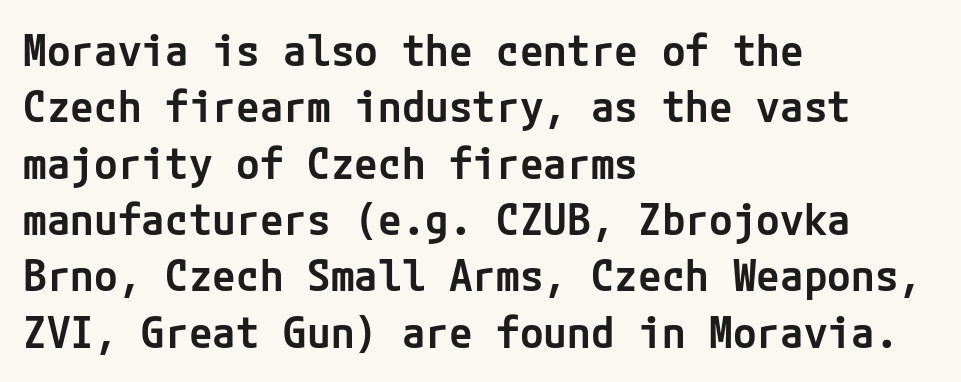
The image shows 43 px semibold sans-serif type, upright; set left-aligned, normal line spacing (1.31x), normal letter spacing, not underlined; low stroke contrast and a medium x-height.
